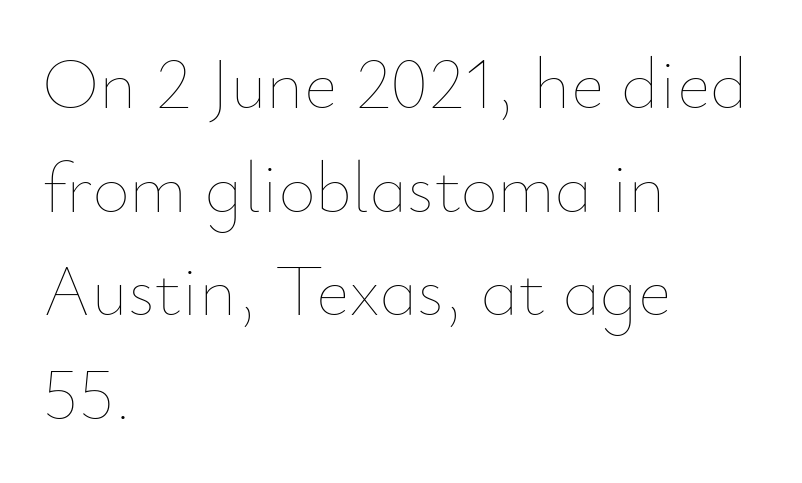
The image shows 72 px thin type, upright; set left-aligned, normal line spacing (1.44x), normal letter spacing, not underlined; low stroke contrast and a small x-height.
